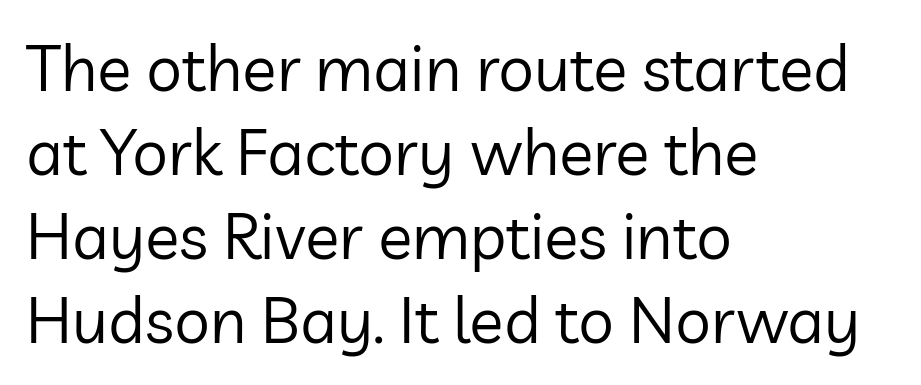
The image shows 64 px regular-weight sans-serif type, upright; set left-aligned, normal line spacing (1.31x), normal letter spacing, not underlined; low stroke contrast and a medium x-height.
